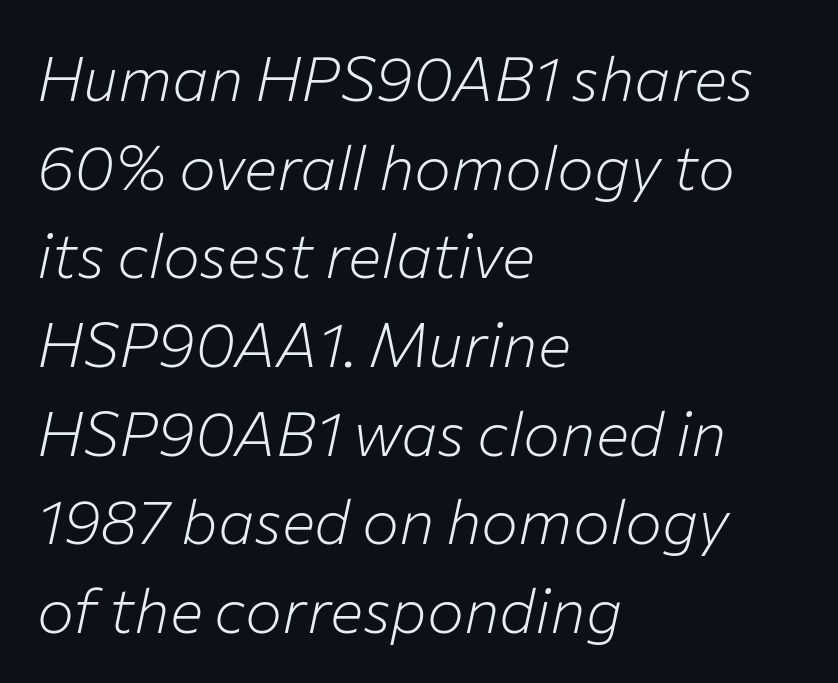
Q: Is the text bold? A: No.
Q: Is the text italic (slanted)? A: Yes, it leans right by about 12 degrees.
Q: Is the text underlined? A: No.
Q: How is the paragraph aligned? A: Left-aligned.
Q: Is the spacing between letters normal or unusually wide? A: Normal.
Q: Is the spacing between lines tight, normal or loose? A: Normal.
Q: Width (condensed, normal, or wide)? A: Normal.
Q: Stroke contrast? A: Low.
Q: x-height? A: Medium.
Q: Monospaced? A: No.
